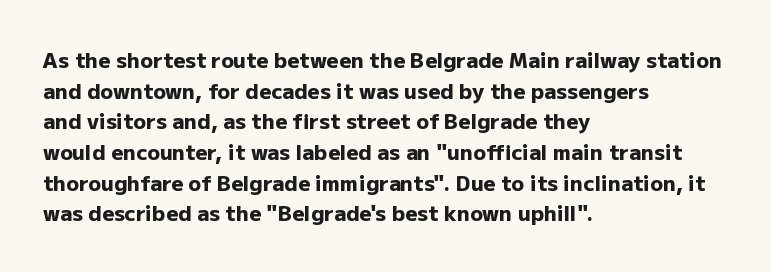
Glyph-to-glyph distance matches everyday printed text. If you drew a line through each stem, it would be perfectly vertical. Horizontal bands of white between lines are of average thickness. Type without underlining. The glyphs have the mass of a bold cut.
